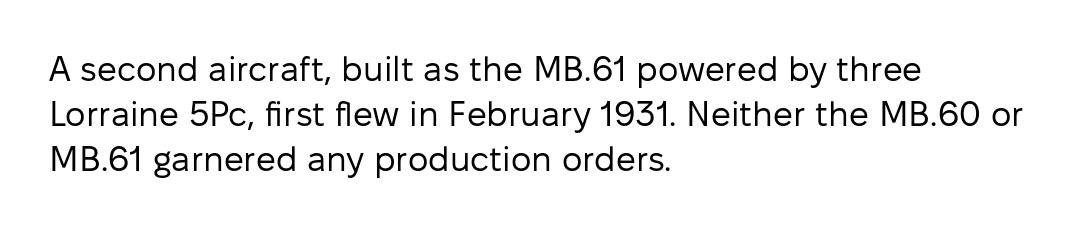
{"serif": "no", "italic": "no", "bold": "no", "weight": "regular", "width": "normal", "stroke_contrast": "low", "x_height": "medium", "monospaced": "no", "underline": "no", "align": "left", "line_spacing": "normal", "line_spacing_ratio": 1.29, "letter_spacing": "normal", "letter_spacing_em": 0.0, "glyph_px": 35}
